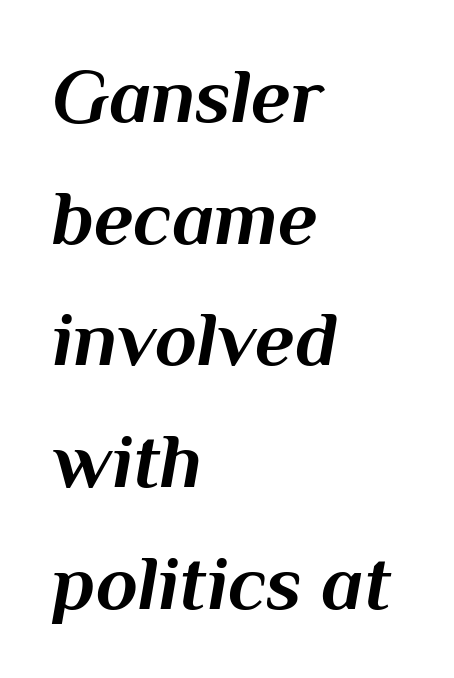
{"italic": "yes", "lean": "right", "slant_degrees": 10, "bold": "yes", "weight": "bold", "width": "normal", "stroke_contrast": "medium", "x_height": "medium", "monospaced": "no", "underline": "no", "align": "left", "line_spacing": "normal", "line_spacing_ratio": 1.58, "letter_spacing": "normal", "letter_spacing_em": 0.0, "glyph_px": 77}
